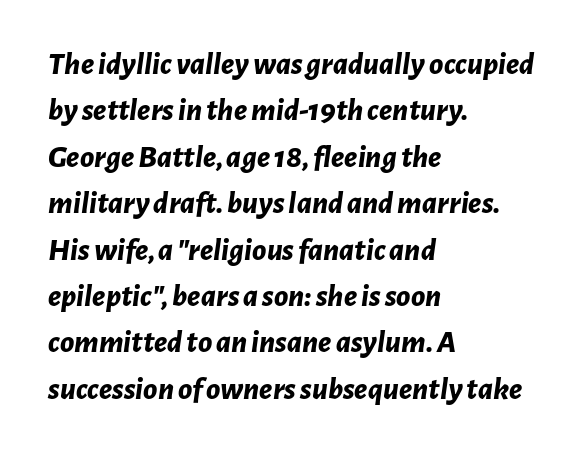
A dark, heavy texture on the line: the type is bold. Observe the ordinary spacing: letters are neighbours, not strangers. Here the designer chose a conventional face with non-uniform glyph widths. Leading: standard.
